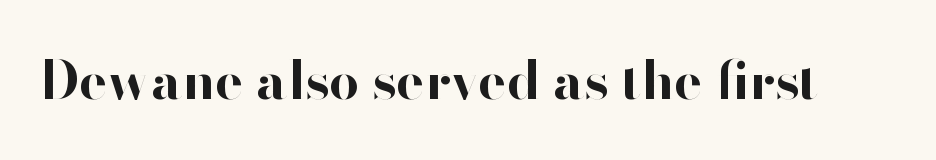
{"serif": "no", "italic": "no", "bold": "yes", "weight": "bold", "width": "normal", "stroke_contrast": "high", "x_height": "small", "monospaced": "no", "underline": "no", "letter_spacing": "normal", "letter_spacing_em": 0.0, "glyph_px": 53}
